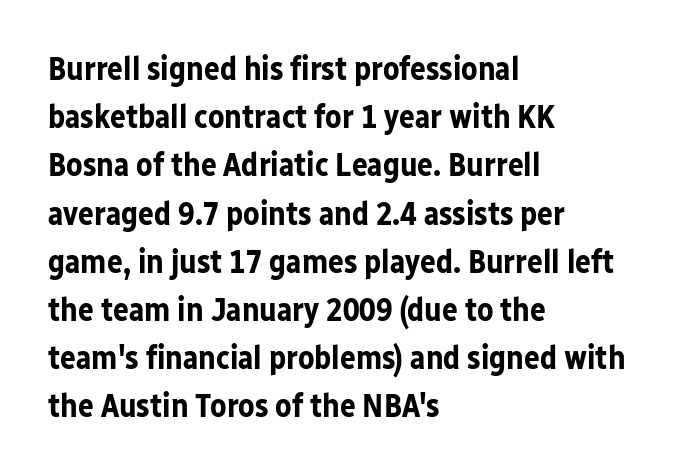
{"serif": "no", "italic": "no", "bold": "yes", "weight": "bold", "width": "normal", "stroke_contrast": "low", "x_height": "medium", "monospaced": "no", "underline": "no", "align": "left", "line_spacing": "normal", "line_spacing_ratio": 1.46, "letter_spacing": "normal", "letter_spacing_em": 0.0, "glyph_px": 33}
